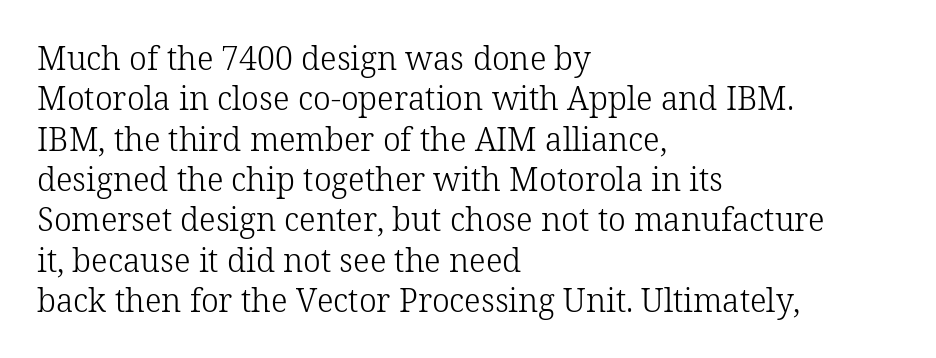
The image shows 32 px light serif type, upright; set left-aligned, normal line spacing (1.26x), normal letter spacing, not underlined; low stroke contrast and a medium x-height.
